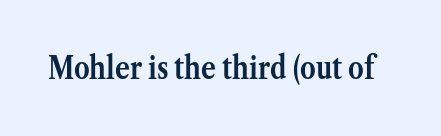
Q: Is the text bold? A: Yes.
Q: Is the text italic (slanted)? A: No, it is upright.
Q: Is the typeface a serif or a sans-serif typeface? A: Serif.
Q: Is the text underlined? A: No.
Q: Is the spacing between letters normal or unusually wide? A: Normal.
Q: Width (condensed, normal, or wide)? A: Normal.
Q: Stroke contrast? A: Medium.
Q: x-height? A: Medium.
Q: Monospaced? A: No.
